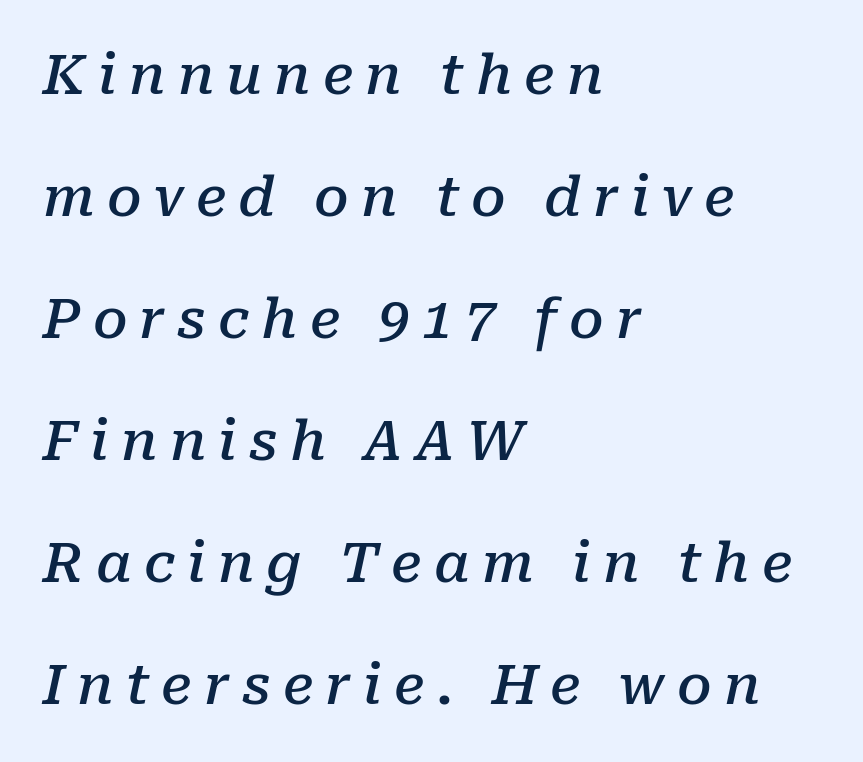
The image shows 55 px semibold serif type, italic (leaning right); set left-aligned, loose line spacing (2.22x), unusually wide letter spacing (+0.22 em), not underlined; low stroke contrast and a medium x-height.
